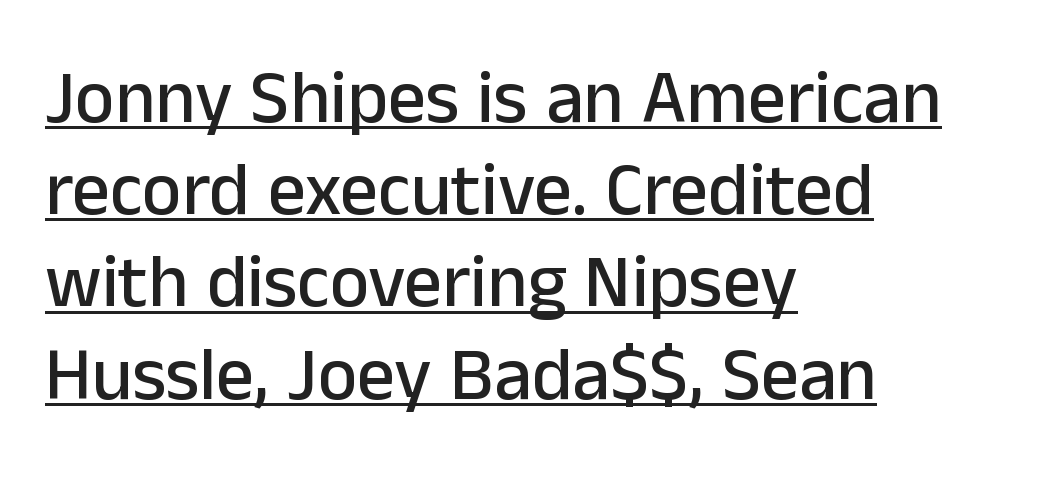
The image shows 75 px sans-serif type, upright; set left-aligned, line spacing 1.23x, normal letter spacing, underlined; low stroke contrast and a medium x-height.
